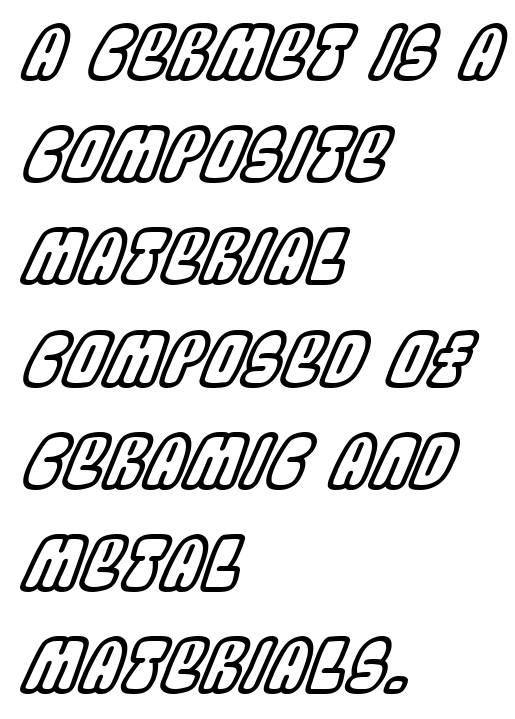
The image shows 72 px condensed type, italic (leaning right); set left-aligned, normal line spacing (1.42x), normal letter spacing, not underlined; a large x-height.
